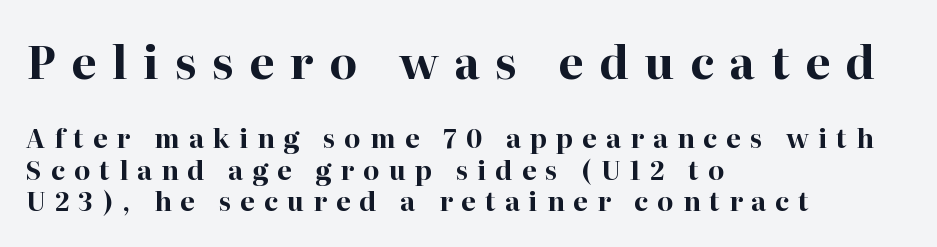
Q: Is the text bold? A: Yes.
Q: Is the text italic (slanted)? A: No, it is upright.
Q: Is the typeface a serif or a sans-serif typeface? A: Serif.
Q: Is the text underlined? A: No.
Q: How is the paragraph aligned? A: Left-aligned.
Q: Is the spacing between letters normal or unusually wide? A: Unusually wide.
Q: Which block of text is set in a larger size, the first (top) or the second (bottom)? A: The first (top) one.
Q: Width (condensed, normal, or wide)? A: Normal.
Q: Stroke contrast? A: High.
Q: x-height? A: Medium.
Q: Monospaced? A: No.
